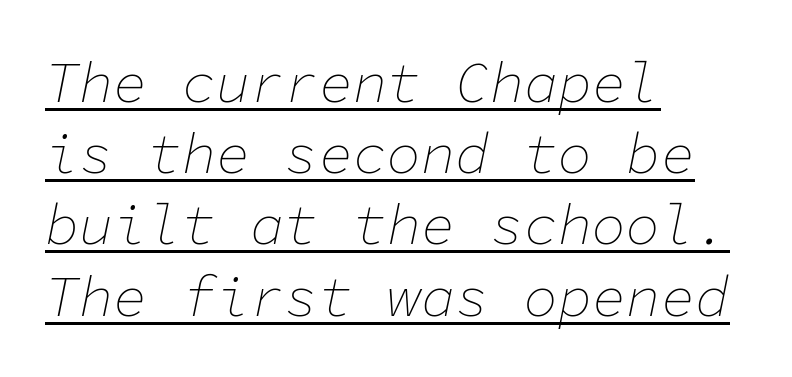
The image shows 57 px thin type, italic (leaning right), monospaced; set left-aligned, normal line spacing (1.25x), normal letter spacing, underlined; low stroke contrast and a medium x-height.
